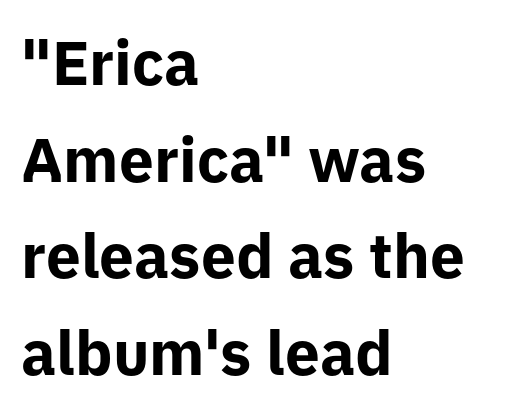
Q: Is the text bold? A: Yes.
Q: Is the text italic (slanted)? A: No, it is upright.
Q: Is the typeface a serif or a sans-serif typeface? A: Sans-serif.
Q: Is the text underlined? A: No.
Q: How is the paragraph aligned? A: Left-aligned.
Q: Is the spacing between letters normal or unusually wide? A: Normal.
Q: Is the spacing between lines tight, normal or loose? A: Normal.
Q: Width (condensed, normal, or wide)? A: Normal.
Q: Stroke contrast? A: Low.
Q: x-height? A: Medium.
Q: Monospaced? A: No.
